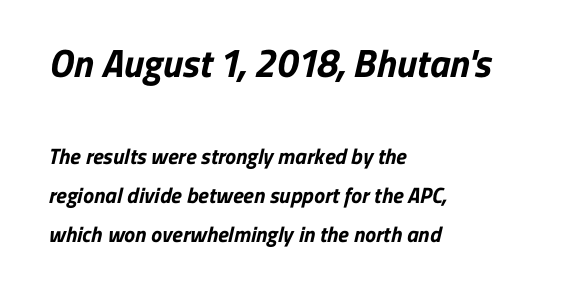
Are there feet on the stems? There aren't — it's a sans. There is no visible air inserted between adjacent glyphs. Type without underlining. Teacher's note: observe the even left margin — that is flush-left alignment. You'd pick this weight for a headline — it's a proper bold. You get the large type first, then a drop to smaller type.
